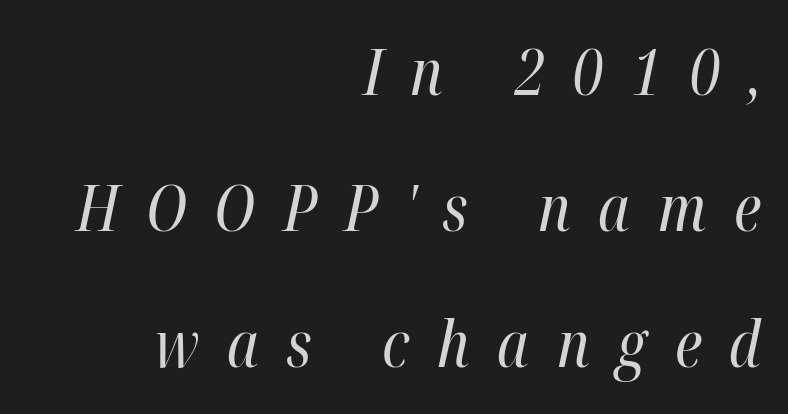
{"italic": "yes", "lean": "right", "slant_degrees": 12, "bold": "no", "weight": "regular", "width": "condensed", "stroke_contrast": "high", "x_height": "medium", "monospaced": "no", "underline": "no", "align": "right", "line_spacing": "loose", "line_spacing_ratio": 2.16, "letter_spacing": "wide", "letter_spacing_em": 0.44, "glyph_px": 63}
